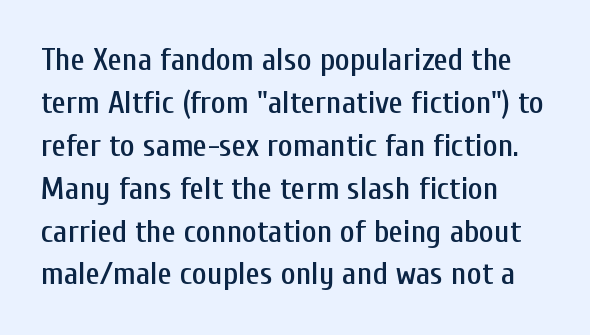
The image shows 32 px condensed sans-serif type, upright; set normal line spacing (1.34x), normal letter spacing, not underlined; low stroke contrast and a medium x-height.
